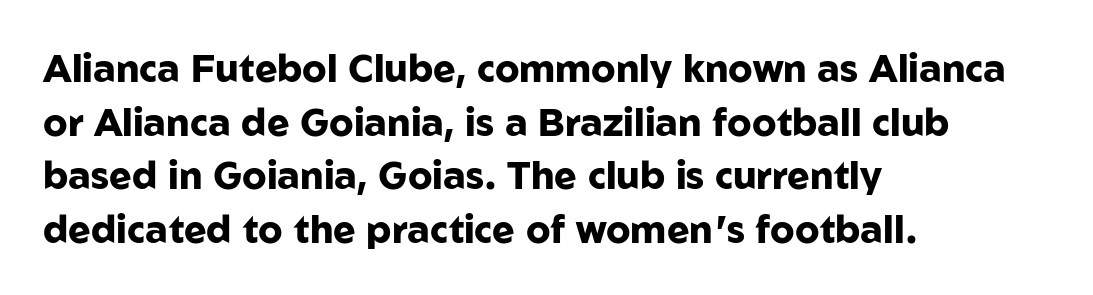
Are there feet on the stems? There aren't — it's a sans. What weight is shown? A full bold with thick strokes. Character widths vary here, with narrow letters taking less room than wide ones. Interline gaps are of average width in this sample. Is there any slant? The stems are plumb. Descender tails drop into unmarked territory.
